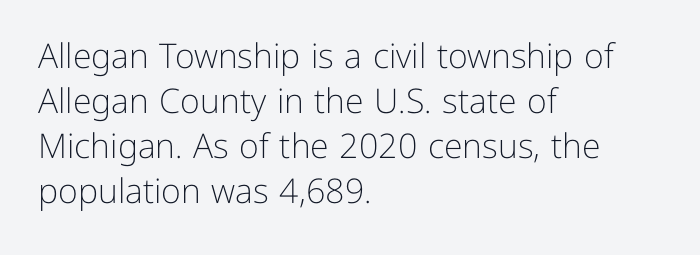
{"serif": "no", "italic": "no", "bold": "no", "weight": "light", "width": "normal", "stroke_contrast": "low", "x_height": "medium", "monospaced": "no", "underline": "no", "align": "left", "line_spacing": "normal", "line_spacing_ratio": 1.32, "letter_spacing": "normal", "letter_spacing_em": 0.0, "glyph_px": 34}
